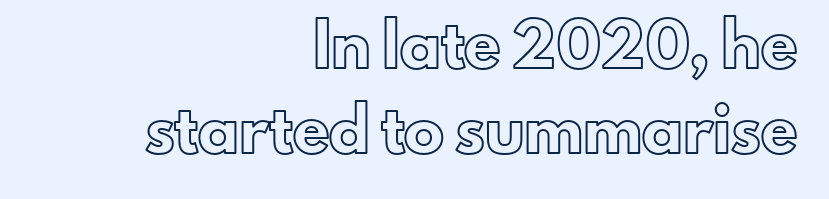
{"italic": "no", "width": "normal", "x_height": "small", "monospaced": "no", "underline": "no", "align": "right", "line_spacing": "loose", "line_spacing_ratio": 2.12, "letter_spacing": "normal", "letter_spacing_em": 0.0, "glyph_px": 40}
